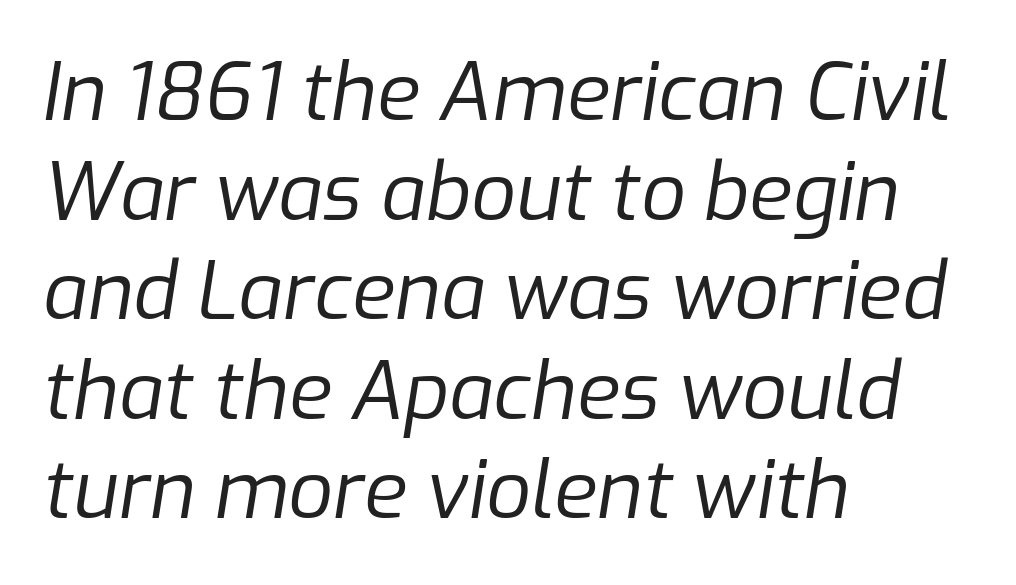
{"italic": "yes", "lean": "right", "slant_degrees": 9, "bold": "no", "weight": "regular", "width": "normal", "stroke_contrast": "low", "x_height": "medium", "monospaced": "no", "underline": "no", "align": "left", "line_spacing": "normal", "line_spacing_ratio": 1.26, "letter_spacing": "normal", "letter_spacing_em": 0.0, "glyph_px": 79}
